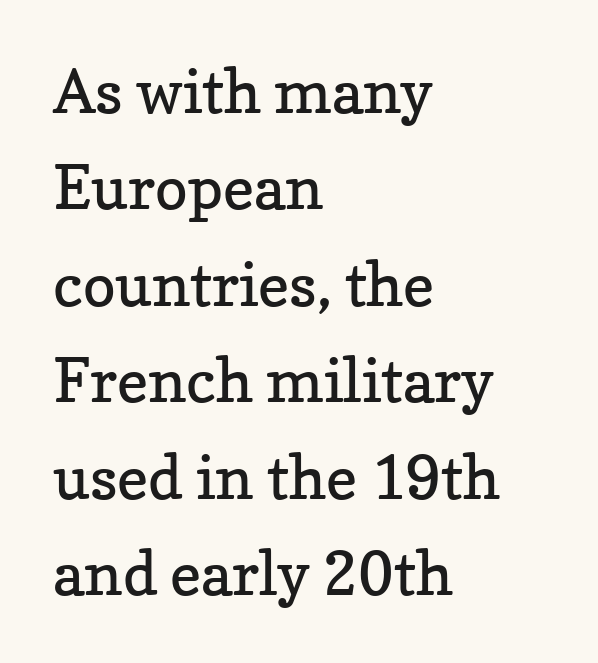
The image shows 61 px regular-weight serif type, upright; set left-aligned, normal line spacing (1.58x), normal letter spacing, not underlined; low stroke contrast and a medium x-height.
